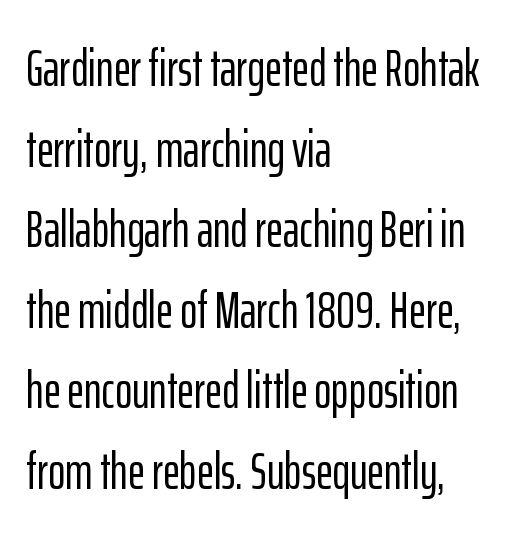
The image shows 52 px condensed sans-serif type, upright; set left-aligned, normal line spacing (1.55x), normal letter spacing, not underlined; low stroke contrast and a medium x-height.
